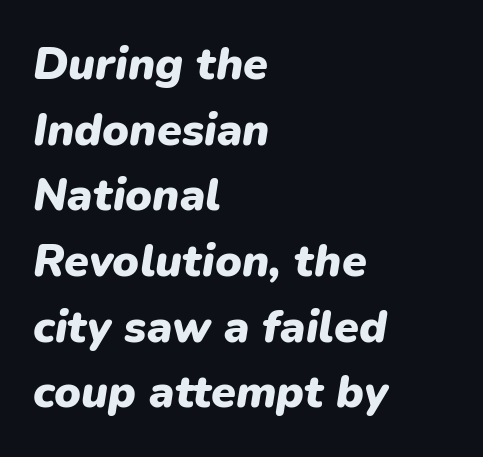
The passage shown is emphatically bold. One-word summary of the alignment: left. This block has exactly the height ordinary leading produces. The specimen reads as italic at a glance.
